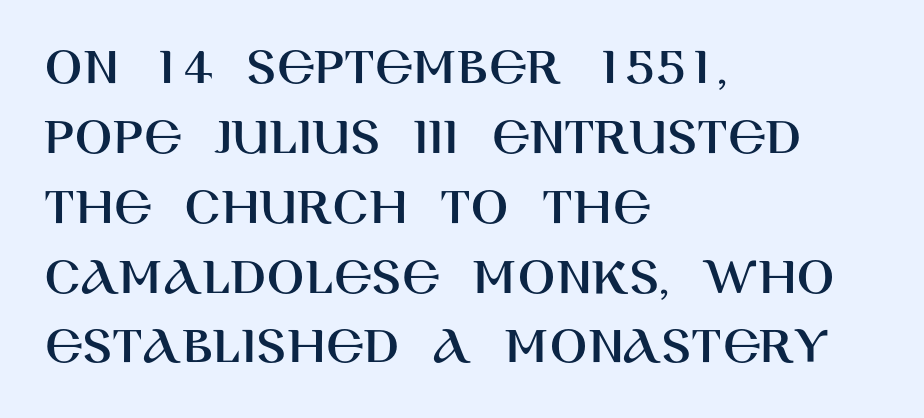
{"serif": "no", "italic": "no", "width": "normal", "stroke_contrast": "high", "x_height": "large", "monospaced": "no", "underline": "no", "align": "left", "line_spacing": "normal", "line_spacing_ratio": 1.27, "letter_spacing": "normal", "letter_spacing_em": 0.0, "glyph_px": 55}
